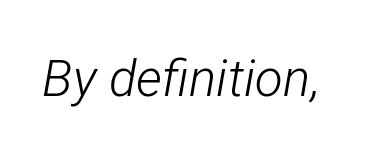
The font's italic variant was chosen for this text. Descender tails drop into unmarked territory. Default kerning and tracking; the words read as compact shapes. Is this a fixed-width face? No — the glyphs have proportional, varying widths. The strokes are not fattened; the text isn't bold.
